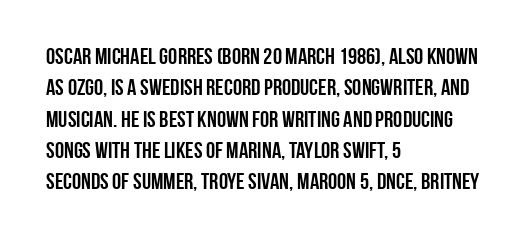
{"italic": "no", "bold": "yes", "underline": "no", "align": "left", "line_spacing": "normal", "line_spacing_ratio": 1.36, "letter_spacing": "normal", "letter_spacing_em": 0.0, "glyph_px": 23}
